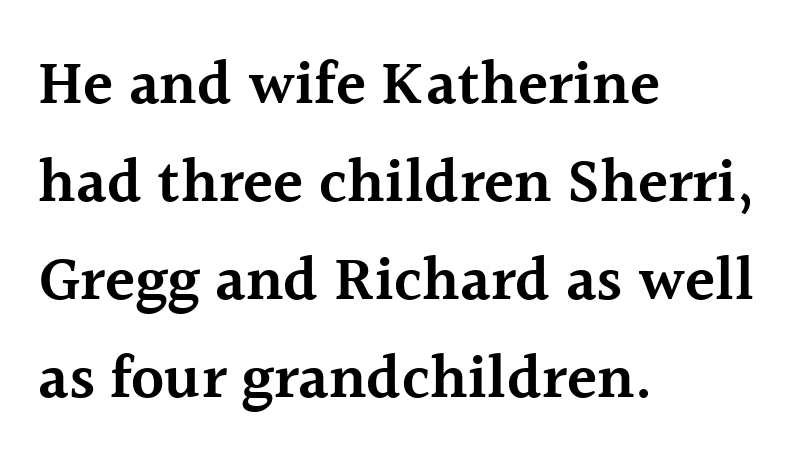
Here the designer chose a conventional face with non-uniform glyph widths. The typeface chosen for these lines features serifs. Look at the tracking — it's just the regular setting, nothing added. Casual observation: everything's shoved over to the left.
